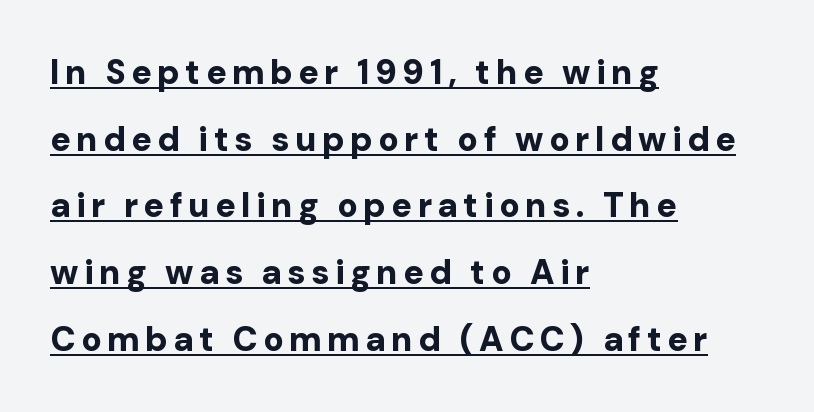
The image shows 34 px bold sans-serif type, upright; set left-aligned, loose line spacing (1.96x), underlined; low stroke contrast and a medium x-height.
